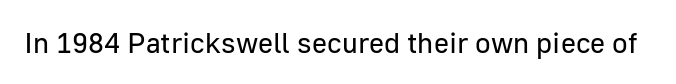
{"serif": "no", "italic": "no", "bold": "no", "weight": "regular", "width": "normal", "stroke_contrast": "low", "x_height": "medium", "monospaced": "no", "underline": "no", "letter_spacing": "normal", "letter_spacing_em": 0.0, "glyph_px": 29}
